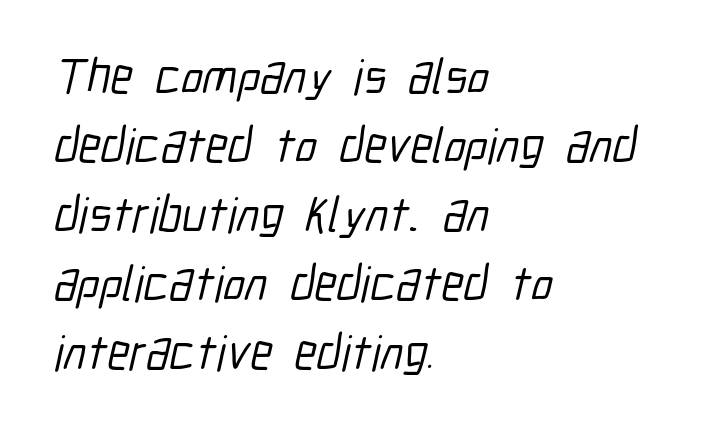
Does extra space separate the letters? No, they use regular spacing. The passage shown stacks its lines at a standard gap. The lines are quadded left. Observe the absence of serifs on each vertical stroke in this sample. Note the varied advance widths — an 'i' is clearly narrower than an 'm'.
